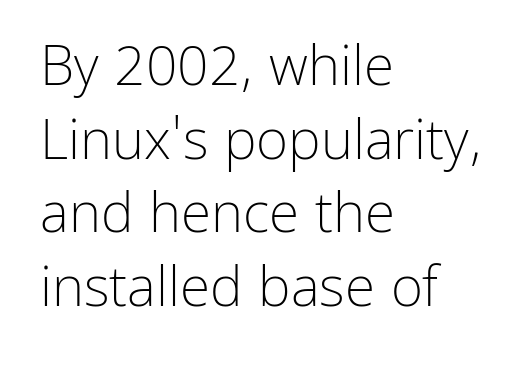
{"serif": "no", "italic": "no", "bold": "no", "weight": "light", "width": "normal", "stroke_contrast": "low", "x_height": "medium", "monospaced": "no", "underline": "no", "align": "left", "line_spacing": "normal", "line_spacing_ratio": 1.34, "letter_spacing": "normal", "letter_spacing_em": 0.0, "glyph_px": 55}
